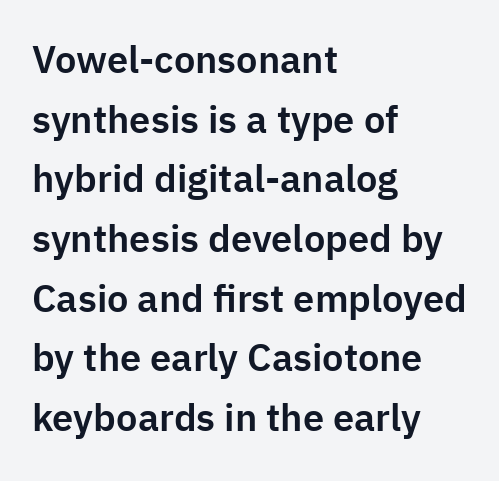
The image shows 38 px sans-serif type, upright; set left-aligned, normal line spacing (1.57x), normal letter spacing, not underlined; low stroke contrast and a medium x-height.
